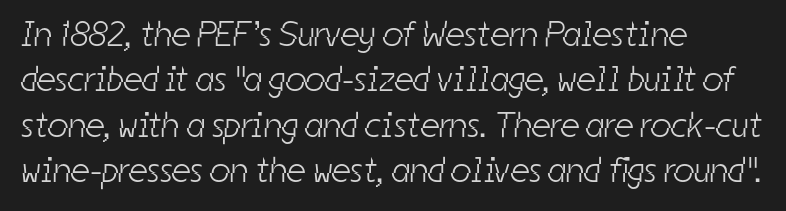
{"serif": "no", "bold": "no", "weight": "light", "width": "condensed", "stroke_contrast": "low", "x_height": "medium", "monospaced": "no", "underline": "no", "align": "left", "line_spacing": "normal", "line_spacing_ratio": 1.26, "letter_spacing": "normal", "letter_spacing_em": 0.0, "glyph_px": 36}
